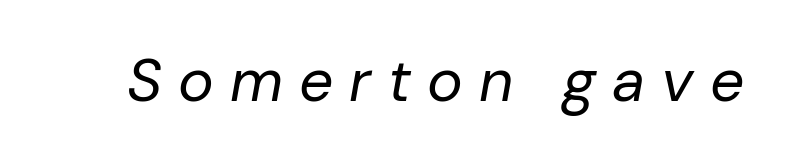
Q: Is the text bold? A: No.
Q: Is the text italic (slanted)? A: Yes, it leans right by about 10 degrees.
Q: Is the text underlined? A: No.
Q: Is the spacing between letters normal or unusually wide? A: Unusually wide.
Q: Width (condensed, normal, or wide)? A: Normal.
Q: Stroke contrast? A: Low.
Q: x-height? A: Medium.
Q: Monospaced? A: No.
